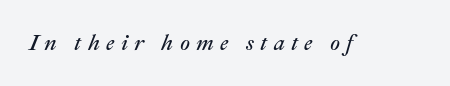
Q: Is the text bold? A: No.
Q: Is the text italic (slanted)? A: Yes, it leans right by about 22 degrees.
Q: Is the text underlined? A: No.
Q: Is the spacing between letters normal or unusually wide? A: Unusually wide.
